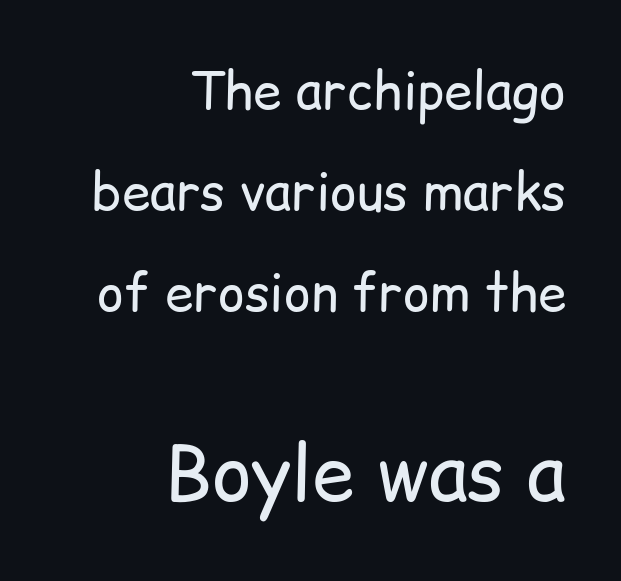
Q: Is the text bold? A: No.
Q: Is the text italic (slanted)? A: No, it is upright.
Q: Is the typeface a serif or a sans-serif typeface? A: Sans-serif.
Q: Is the text underlined? A: No.
Q: How is the paragraph aligned? A: Right-aligned.
Q: Is the spacing between letters normal or unusually wide? A: Normal.
Q: Is the spacing between lines tight, normal or loose? A: Loose.
Q: Which block of text is set in a larger size, the first (top) or the second (bottom)? A: The second (bottom) one.
Q: Width (condensed, normal, or wide)? A: Normal.
Q: Stroke contrast? A: Low.
Q: x-height? A: Medium.
Q: Monospaced? A: No.
